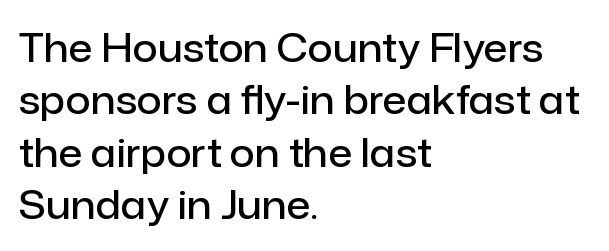
These lines carry some extra weight — a demibold, not a full bold. This sample has the flowing, uneven cadence of proportional lettering. Type without underlining. This is the regular roman posture of the typeface. Nothing sits at the stroke ends, so this counts as sans-serif.
